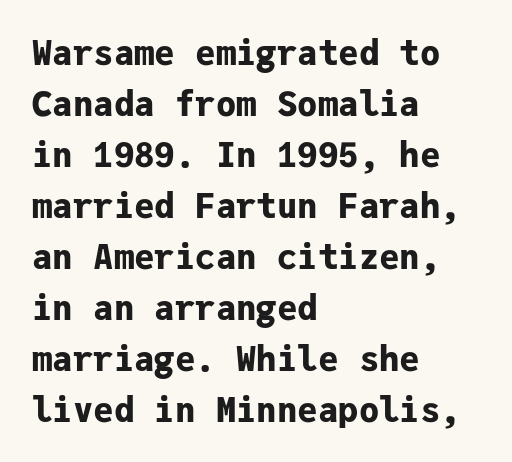
A typesetter would call this monospace, since all characters share one set width. What kind of face is this? One without serifs — a sans. No word sits above an underline. Successive baselines arrive at the customary interval.
